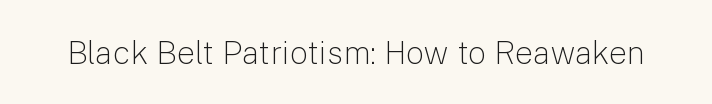
{"serif": "no", "italic": "no", "bold": "no", "weight": "light", "width": "normal", "stroke_contrast": "low", "x_height": "medium", "monospaced": "no", "underline": "no", "letter_spacing": "normal", "letter_spacing_em": 0.0, "glyph_px": 32}
